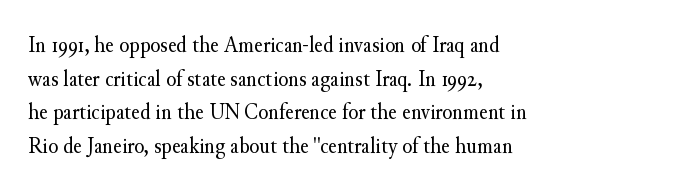
What stands out about the letter spacing? Nothing — it is the standard amount. Type without underlining. You can tell it's not italic because the verticals are truly vertical. Is there much room between lines? A standard amount, neither cramped nor airy.
